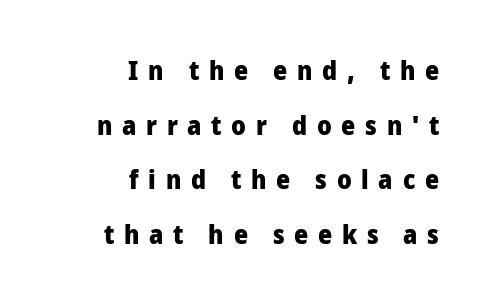
The gaps between neighbouring characters are conspicuously large. Caption: bold face, heavy strokes. When letters stand straight like this, we call the style roman or upright. Right-aligned paragraph, ragged on the left. Quick note: interline space is abundant. The glyphs are unaccompanied by any horizontal stroke below them.
